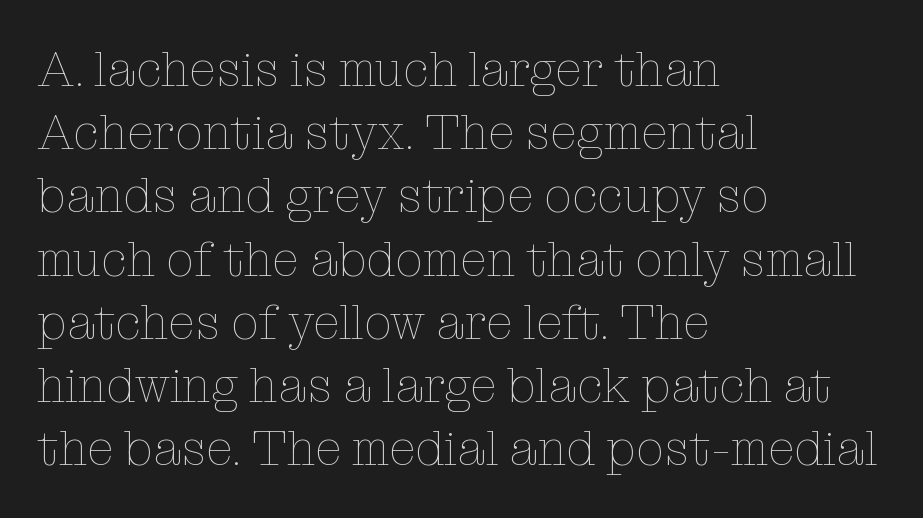
{"italic": "no", "bold": "no", "weight": "thin", "width": "normal", "stroke_contrast": "low", "x_height": "medium", "monospaced": "no", "underline": "no", "align": "left", "line_spacing": "normal", "line_spacing_ratio": 1.29, "letter_spacing": "normal", "letter_spacing_em": 0.0, "glyph_px": 49}
